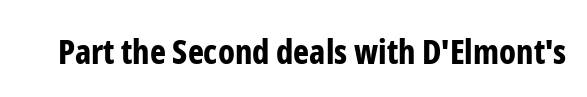
Nothing sits at the stroke ends, so this counts as sans-serif. Here the designer chose a conventional face with non-uniform glyph widths. Words appear dense and cohesive because spacing is normal. Typesetter's note: full bold, strokes at maximum text heaviness.
